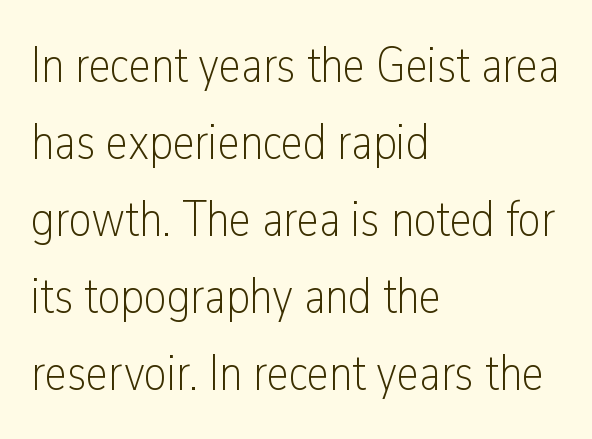
Each line starts at the same left margin while the right side varies. Baseline-to-baseline distance is the conventional proportion of letter height. Spacing verdict: proportional, widths tailored to each character. The zone under the glyphs is completely vacant. Short note: letters normally spaced.
